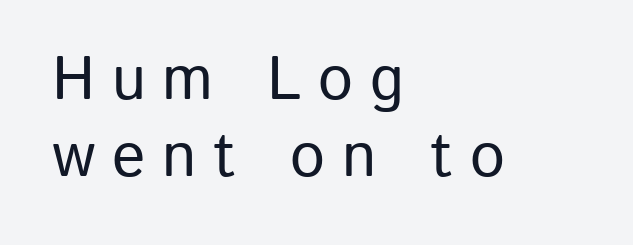
The image shows 62 px sans-serif type, upright; set left-aligned, normal line spacing (1.25x), unusually wide letter spacing (+0.27 em), not underlined; low stroke contrast and a medium x-height.
